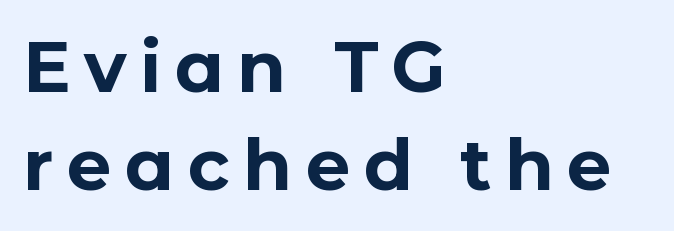
The image shows 71 px bold sans-serif type, upright; set left-aligned, normal line spacing (1.38x), not underlined; low stroke contrast and a medium x-height.
